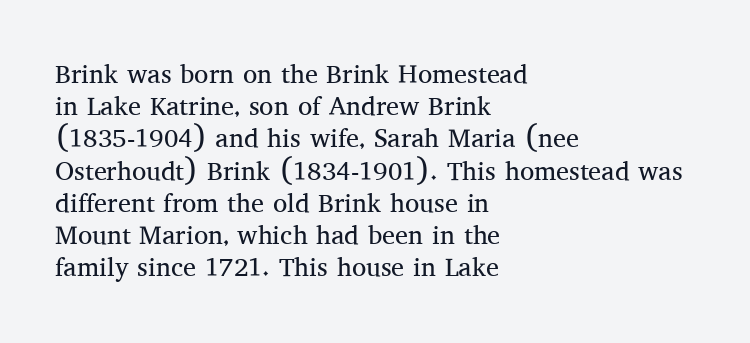
The image shows 26 px text type, upright; set left-aligned, line spacing 1.24x, normal letter spacing, not underlined.
